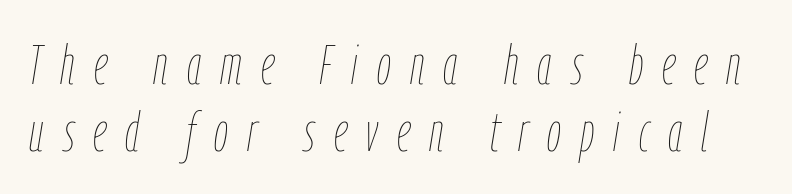
Q: Is the text bold? A: No.
Q: Is the text italic (slanted)? A: Yes, it leans right by about 9 degrees.
Q: Is the text underlined? A: No.
Q: Is the spacing between letters normal or unusually wide? A: Unusually wide.
Q: Width (condensed, normal, or wide)? A: Condensed.
Q: Stroke contrast? A: Low.
Q: x-height? A: Medium.
Q: Monospaced? A: No.
